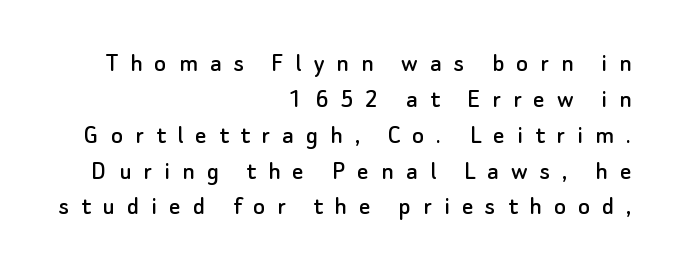
{"serif": "no", "italic": "no", "width": "normal", "stroke_contrast": "low", "x_height": "small", "monospaced": "no", "underline": "no", "align": "right", "line_spacing": "normal", "line_spacing_ratio": 1.28, "letter_spacing": "wide", "letter_spacing_em": 0.43, "glyph_px": 28}
